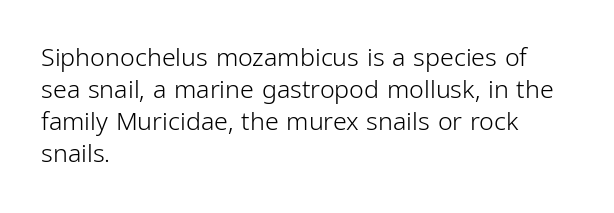
Glance below the letters and you will spot only blank space. The weight tops out at a normal text grade. Teacher's note: observe the even left margin — that is flush-left alignment. Interline gaps are of average width in this sample. In terms of posture, this sample is upright.
